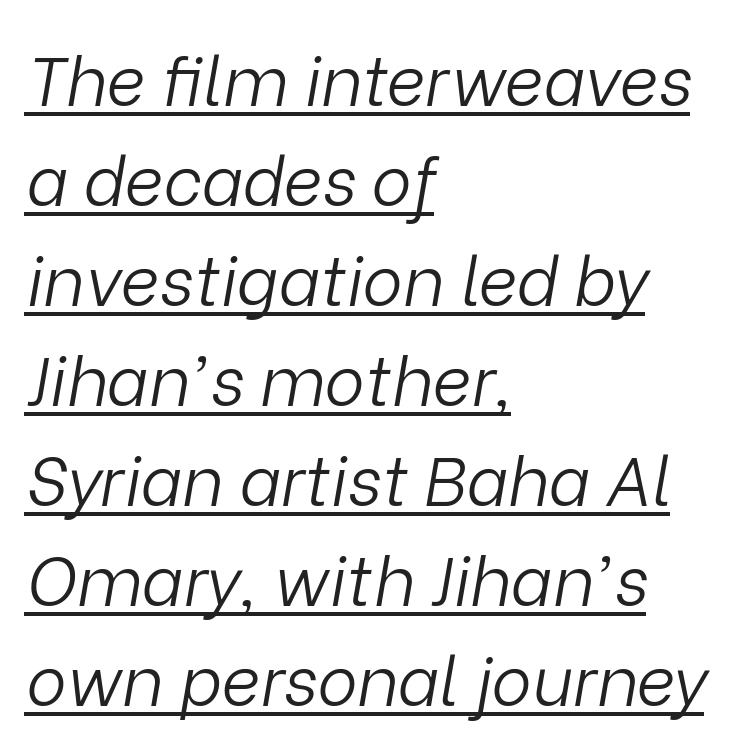
Q: Is the text bold? A: No.
Q: Is the text italic (slanted)? A: Yes, it leans right by about 9 degrees.
Q: Is the text underlined? A: Yes.
Q: How is the paragraph aligned? A: Left-aligned.
Q: Is the spacing between letters normal or unusually wide? A: Normal.
Q: Is the spacing between lines tight, normal or loose? A: Normal.
Q: Width (condensed, normal, or wide)? A: Normal.
Q: Stroke contrast? A: Low.
Q: x-height? A: Medium.
Q: Monospaced? A: No.
